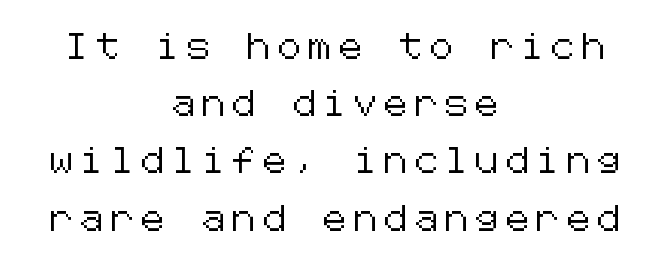
The image shows 26 px text type, upright; set centered, loose line spacing (2.2x), unusually wide letter spacing (+0.28 em), not underlined.
